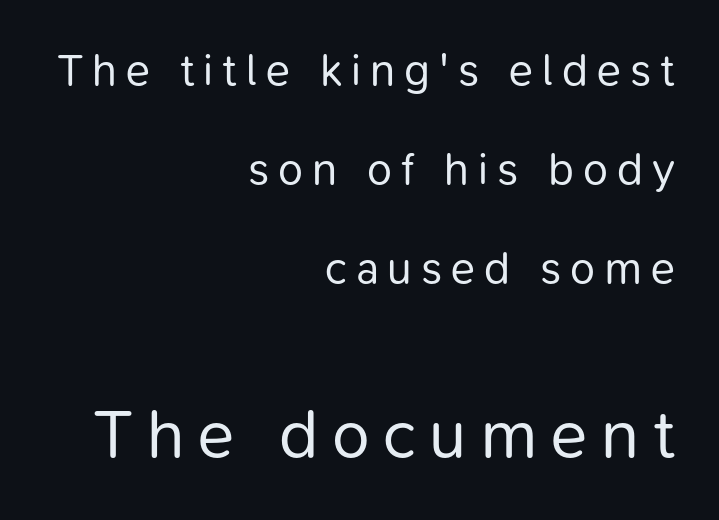
This rendering features lettering with no underline. Rendered with straight, roman letterforms. Note the varied advance widths — an 'i' is clearly narrower than an 'm'. Is this a sans? Yes — the strokes have no serifs. These lines stack with their right ends in a neat column.
